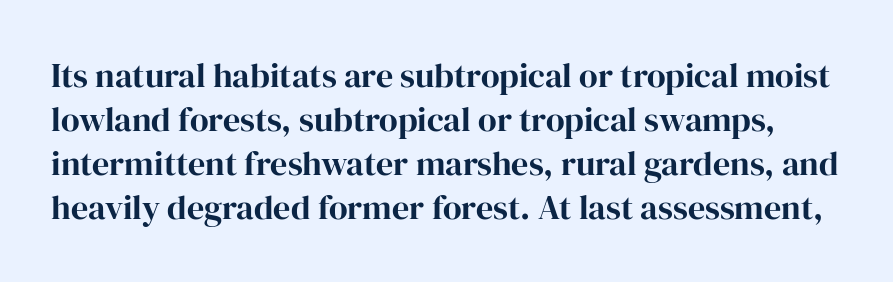
Q: Is the text bold? A: Yes.
Q: Is the text italic (slanted)? A: No, it is upright.
Q: Is the typeface a serif or a sans-serif typeface? A: Serif.
Q: Is the text underlined? A: No.
Q: Is the spacing between letters normal or unusually wide? A: Normal.
Q: Is the spacing between lines tight, normal or loose? A: Normal.
Q: Width (condensed, normal, or wide)? A: Normal.
Q: Stroke contrast? A: High.
Q: x-height? A: Medium.
Q: Monospaced? A: No.
